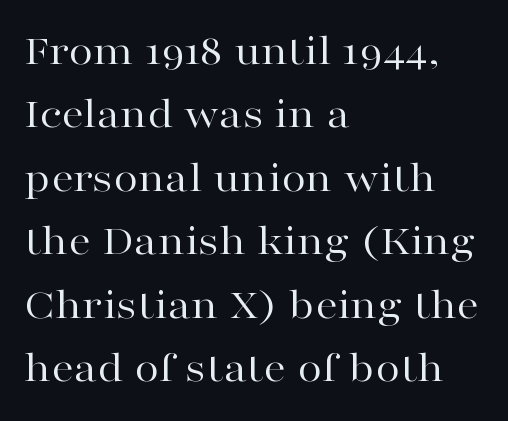
Q: Is the text bold? A: No.
Q: Is the text italic (slanted)? A: No, it is upright.
Q: Is the typeface a serif or a sans-serif typeface? A: Serif.
Q: Is the text underlined? A: No.
Q: How is the paragraph aligned? A: Left-aligned.
Q: Is the spacing between letters normal or unusually wide? A: Normal.
Q: Is the spacing between lines tight, normal or loose? A: Normal.
Q: Width (condensed, normal, or wide)? A: Wide.
Q: Stroke contrast? A: High.
Q: x-height? A: Medium.
Q: Monospaced? A: No.
